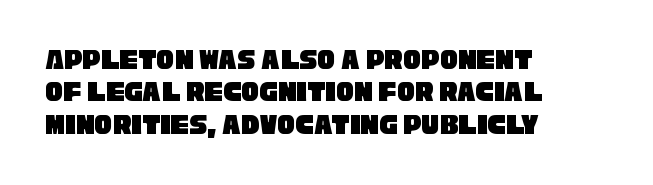
The image shows 30 px condensed sans-serif type; set left-aligned, tight line spacing (1.08x), normal letter spacing, not underlined; low stroke contrast and a large x-height.
